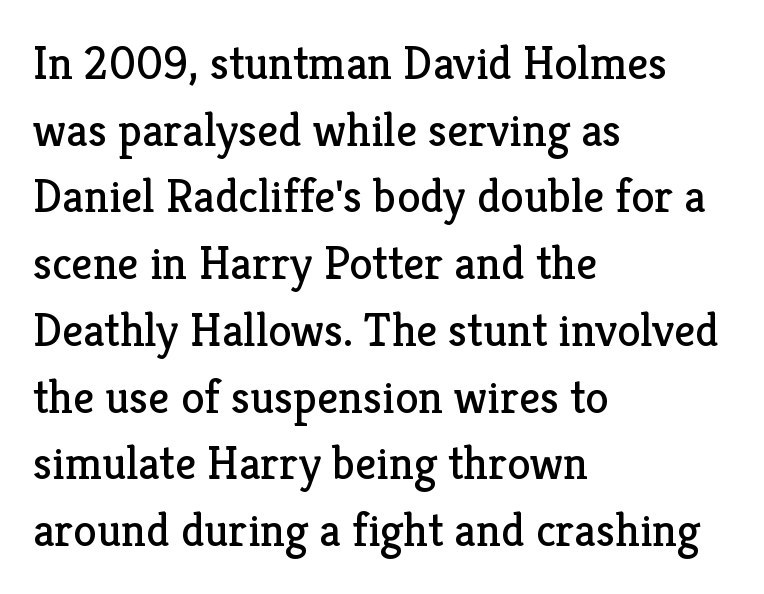
The specimen reads as upright at a glance. There is no visible air inserted between adjacent glyphs. Each stroke keeps to a modest, everyday thickness or less. Looks like regular typesetting: each glyph gets only the width it needs.
